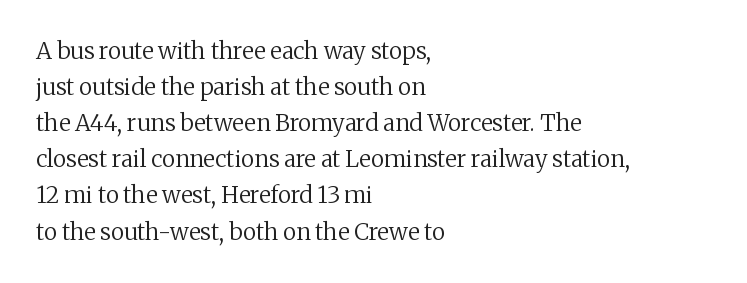
The image shows 23 px text type, upright; set left-aligned, normal line spacing (1.57x), normal letter spacing, not underlined.
